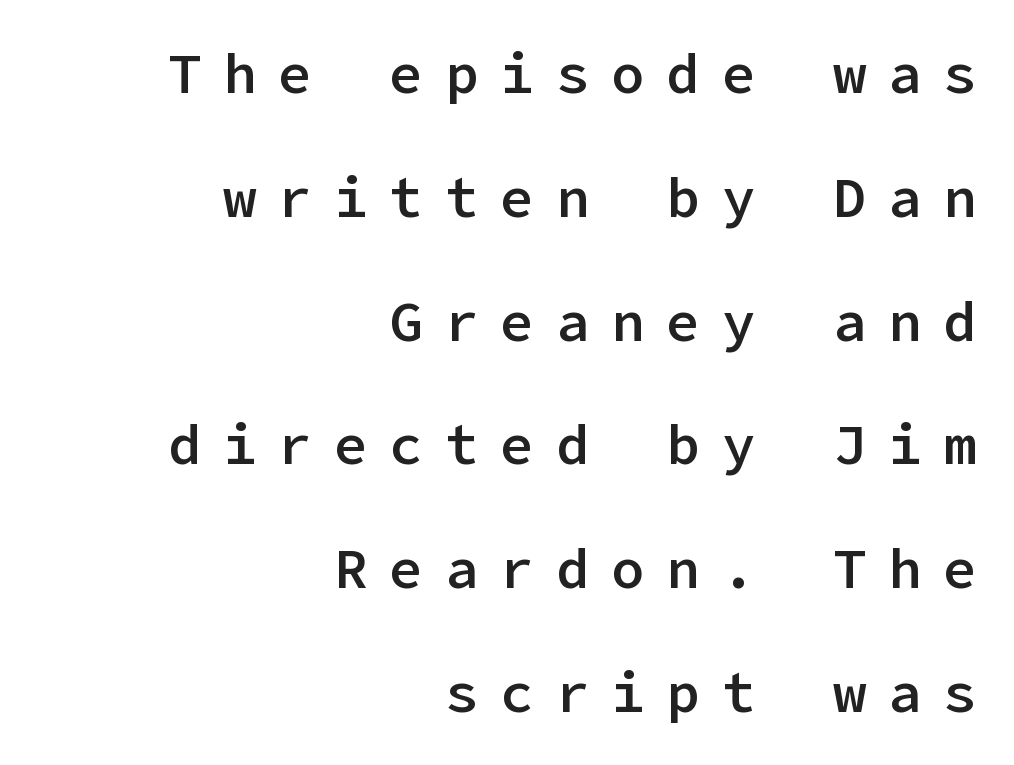
Does the lettering tilt? It doesn't — this is upright. Baseline-to-baseline distance is far greater than the letter height. The glyphs in this specimen are sans serif. Is the letter spacing exaggerated? Yes — the characters are pushed far apart. Reading down the block, your eye finds every line finishing at a fixed right position. Check the space under the baseline: it is left empty.
